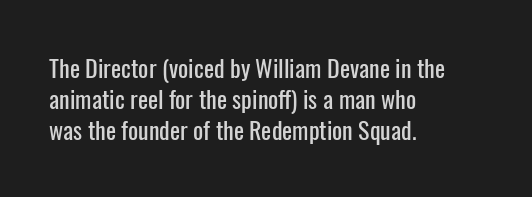
Q: Is the text italic (slanted)? A: No, it is upright.
Q: Is the text underlined? A: No.
Q: How is the paragraph aligned? A: Left-aligned.
Q: Is the spacing between letters normal or unusually wide? A: Normal.
Q: Is the spacing between lines tight, normal or loose? A: Normal.
